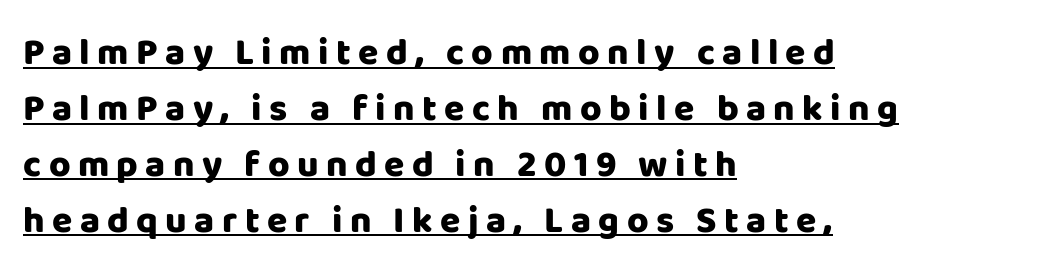
Note the varied advance widths — an 'i' is clearly narrower than an 'm'. The rendering inserts visible extra space after every character. You can tell from the bare stems that sans-serif type was used. Evenly set lines give the paragraph a standard silhouette.
